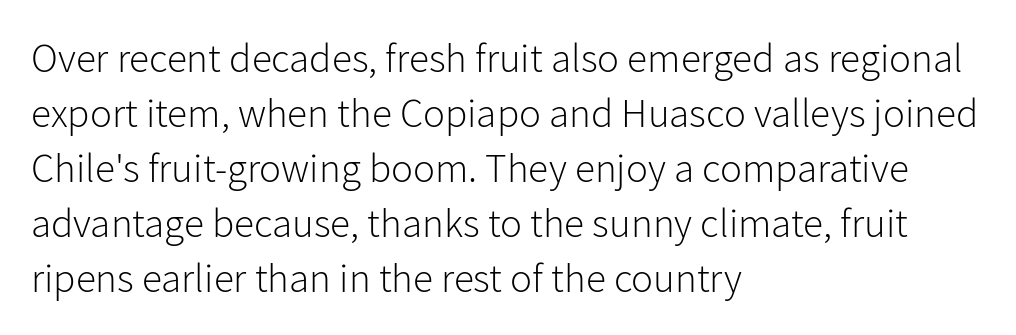
Unlike a traditional serif, this face leaves its strokes unadorned. Does the copy run flush right? No — it runs flush left. This is the regular roman posture of the typeface. The space directly below the letters is spotless. Spacing verdict: proportional, widths tailored to each character.
